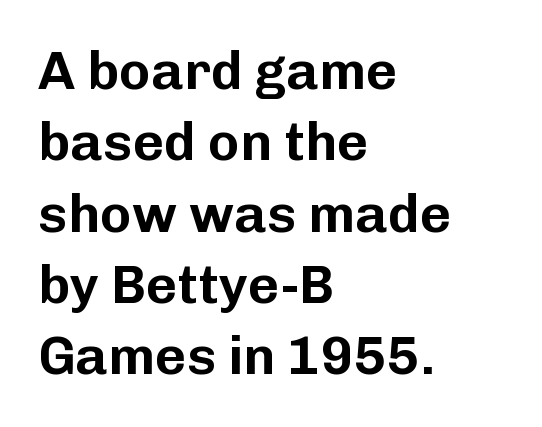
Here the designer chose a conventional face with non-uniform glyph widths. The rendering keeps characters at their native spacing. Reading down the block, your eye returns to a fixed left position each line. The gap between lines stays unmarked. Regarding leading, the lines here are spaced in the standard way. You can tell it's not italic because the verticals are truly vertical.
